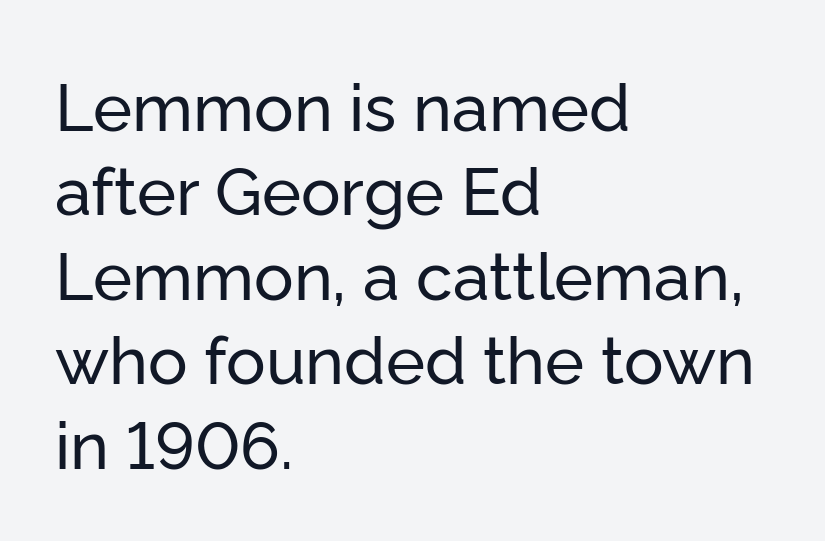
Q: Is the text italic (slanted)? A: No, it is upright.
Q: Is the typeface a serif or a sans-serif typeface? A: Sans-serif.
Q: Is the text underlined? A: No.
Q: How is the paragraph aligned? A: Left-aligned.
Q: Is the spacing between letters normal or unusually wide? A: Normal.
Q: Is the spacing between lines tight, normal or loose? A: Normal.
Q: Width (condensed, normal, or wide)? A: Normal.
Q: Stroke contrast? A: Low.
Q: x-height? A: Medium.
Q: Monospaced? A: No.
